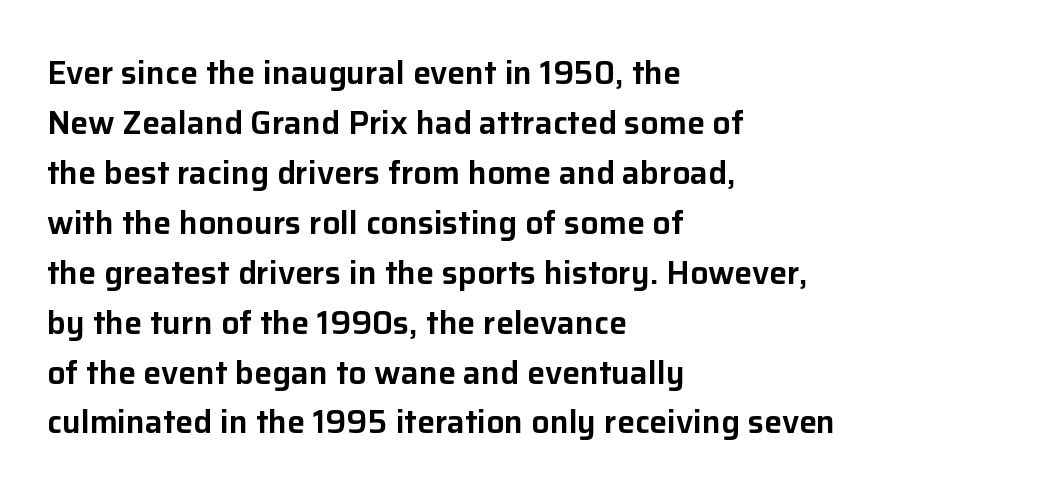
The image shows 32 px sans-serif type, upright; set left-aligned, normal line spacing (1.56x), normal letter spacing, not underlined; low stroke contrast and a medium x-height.
